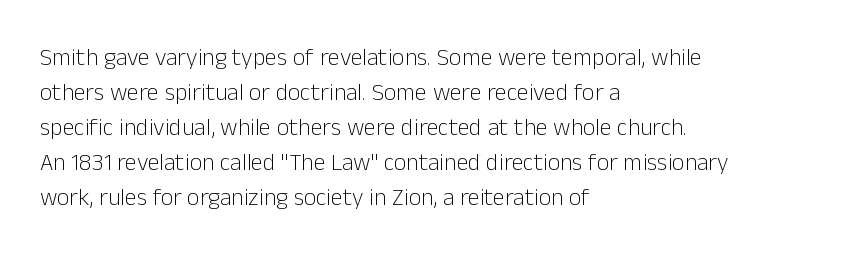
Q: Is the text bold? A: No.
Q: Is the text italic (slanted)? A: No, it is upright.
Q: Is the text underlined? A: No.
Q: How is the paragraph aligned? A: Left-aligned.
Q: Is the spacing between letters normal or unusually wide? A: Normal.
Q: Is the spacing between lines tight, normal or loose? A: Normal.
